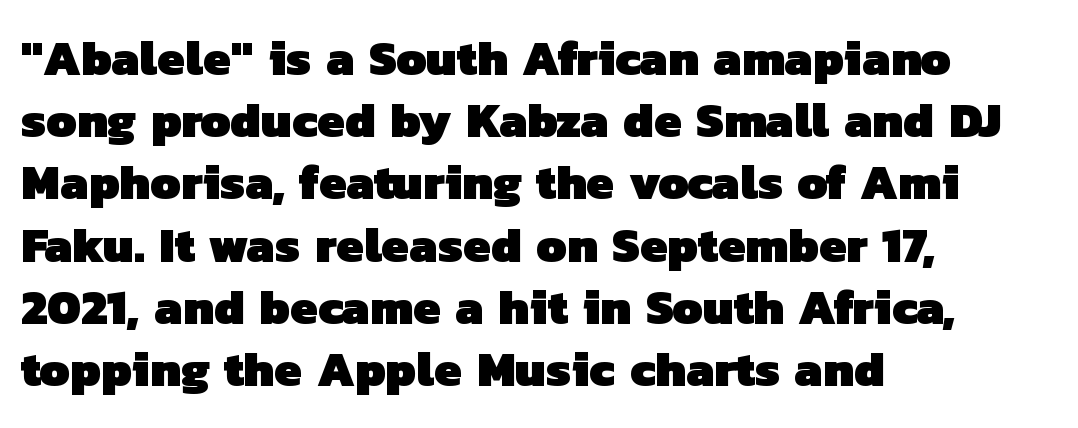
The image shows 49 px heavy sans-serif type; set left-aligned, normal line spacing (1.27x), normal letter spacing, not underlined; low stroke contrast and a medium x-height.
